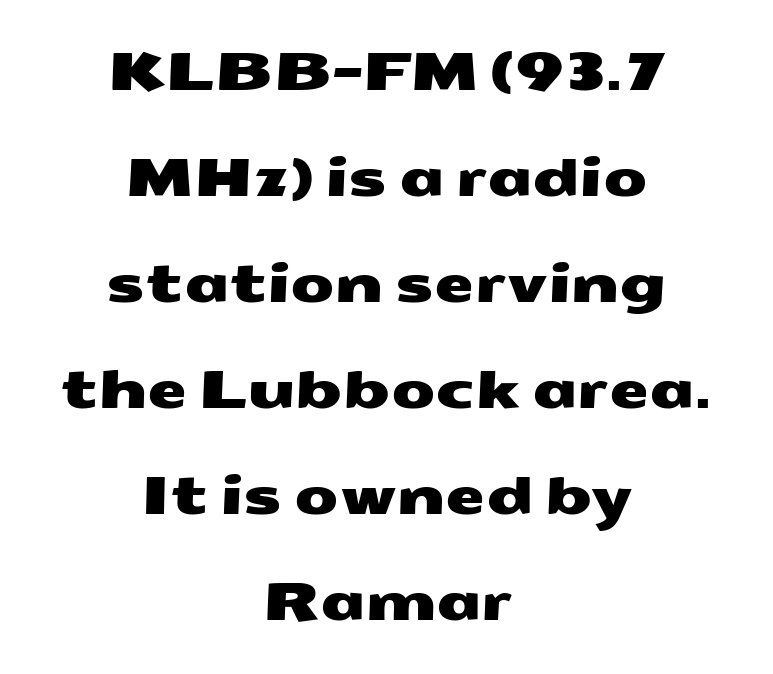
The font family rendered here belongs to the sans-serif group. Default kerning and tracking; the words read as compact shapes. Varying glyph widths throughout — classic text-font behaviour. Both edges are ragged and mirror each other, which tells us the setting is centered. This rendering features lettering with no underline.
